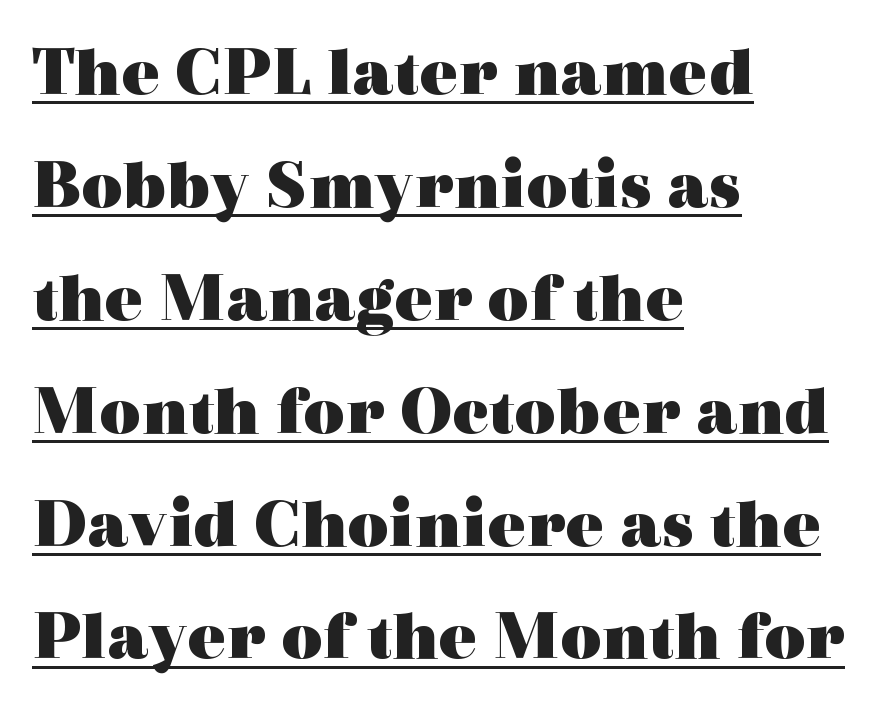
Strong, thick strokes mark this as bold type. When letters stand straight like this, we call the style roman or upright. Yep, those are serifs on the letters. Horizontally, the lines are justified to the leading edge only.
